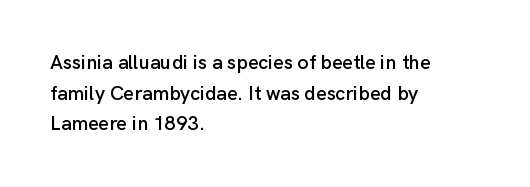
Posture: upright roman. Where is the straight margin? On the left. The passage shown stacks its lines at a standard gap. The passage shown is not underscored anywhere. The tracking reads as untouched default to a designer's eye.
